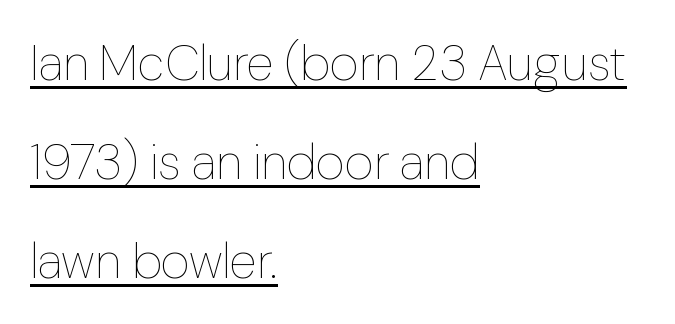
Q: Is the text bold? A: No.
Q: Is the text italic (slanted)? A: No, it is upright.
Q: Is the text underlined? A: Yes.
Q: How is the paragraph aligned? A: Left-aligned.
Q: Is the spacing between letters normal or unusually wide? A: Normal.
Q: Is the spacing between lines tight, normal or loose? A: Loose.
Q: Width (condensed, normal, or wide)? A: Normal.
Q: Stroke contrast? A: Low.
Q: x-height? A: Medium.
Q: Monospaced? A: No.
